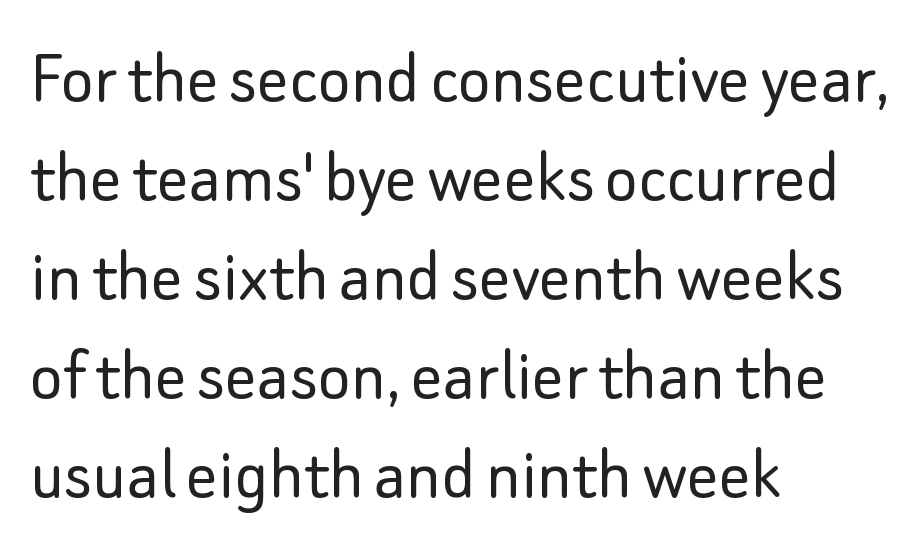
Rule under the text: the space is simply empty. The rendering uses natural spacing where letterforms have individual widths. The cut favours lightness, reaching ordinary text weight at its darkest. A typesetter would mark this as roman, not italic. Nothing unusual about the tracking: characters are spaced as the font intends. Is there much room between lines? A standard amount, neither cramped nor airy.
